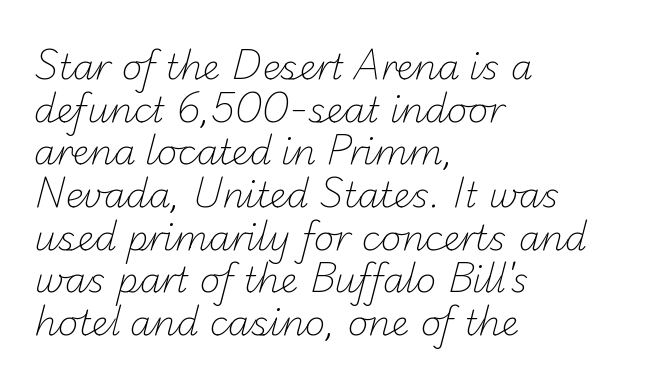
{"serif": "no", "bold": "no", "weight": "light", "width": "normal", "stroke_contrast": "low", "x_height": "small", "monospaced": "no", "underline": "no", "align": "left", "line_spacing_ratio": 1.22, "letter_spacing": "normal", "letter_spacing_em": 0.0, "glyph_px": 35}
